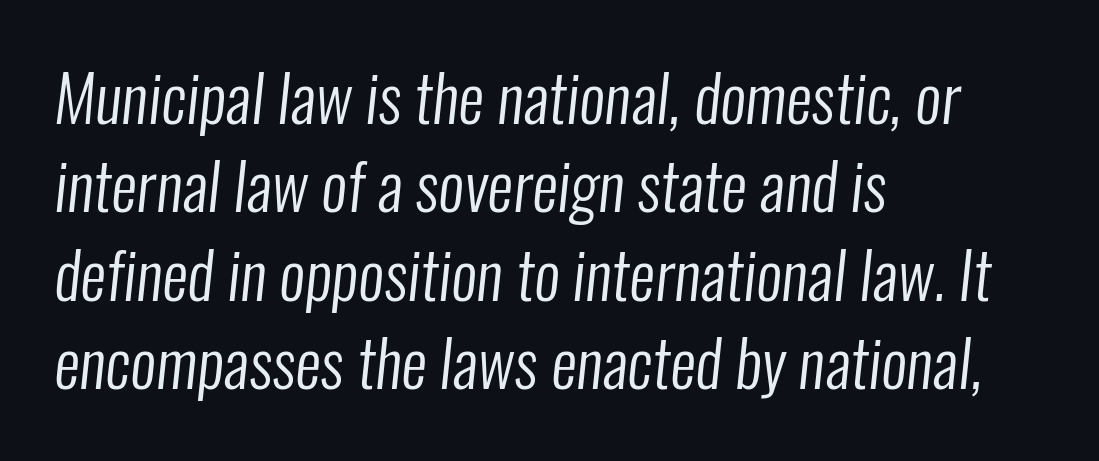
Observe the ordinary spacing: letters are neighbours, not strangers. Compared with typical paragraphs, the rows here are spaced about the same. Typeset ragged right — the left edge is the straight one. These lines are rendered in a variable-pitch font.
